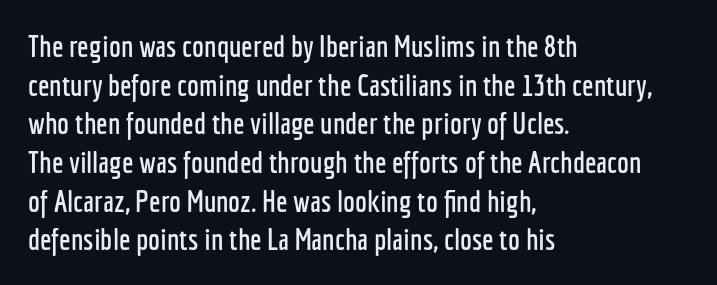
Q: Is the text italic (slanted)? A: No, it is upright.
Q: Is the typeface a serif or a sans-serif typeface? A: Sans-serif.
Q: Is the text underlined? A: No.
Q: How is the paragraph aligned? A: Left-aligned.
Q: Is the spacing between letters normal or unusually wide? A: Normal.
Q: Is the spacing between lines tight, normal or loose? A: Normal.
Q: Width (condensed, normal, or wide)? A: Condensed.
Q: Stroke contrast? A: Low.
Q: x-height? A: Medium.
Q: Monospaced? A: No.
